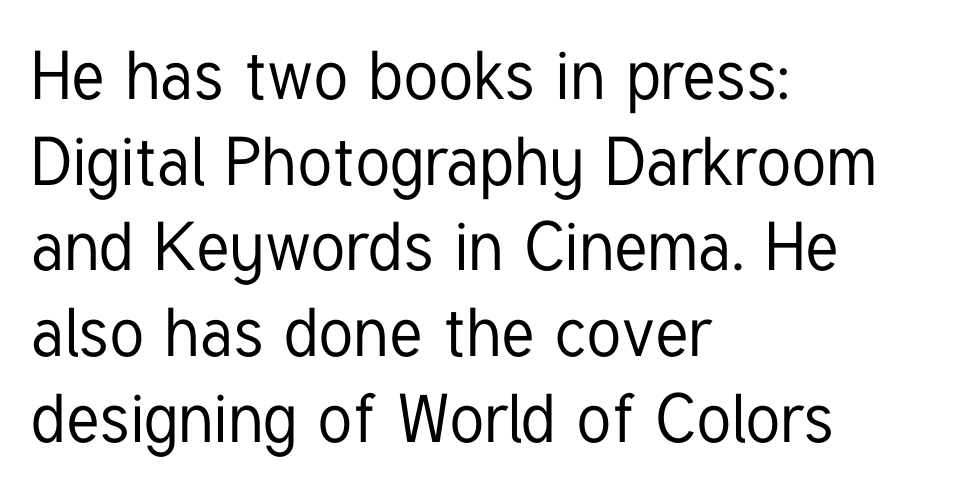
{"serif": "no", "italic": "no", "width": "condensed", "stroke_contrast": "low", "x_height": "medium", "monospaced": "no", "underline": "no", "align": "left", "line_spacing": "normal", "line_spacing_ratio": 1.26, "letter_spacing": "normal", "letter_spacing_em": 0.0, "glyph_px": 68}
